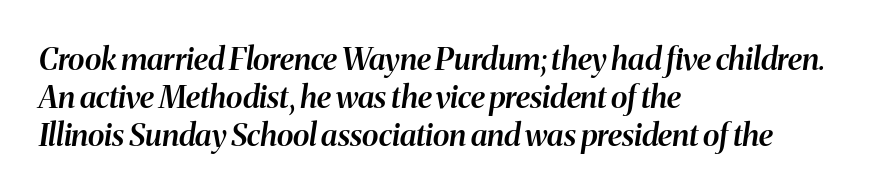
Q: Is the text bold? A: Semi-bold.
Q: Is the text italic (slanted)? A: Yes, it leans right by about 8 degrees.
Q: Is the text underlined? A: No.
Q: How is the paragraph aligned? A: Left-aligned.
Q: Is the spacing between letters normal or unusually wide? A: Normal.
Q: Width (condensed, normal, or wide)? A: Normal.
Q: Stroke contrast? A: Medium.
Q: x-height? A: Medium.
Q: Monospaced? A: No.
